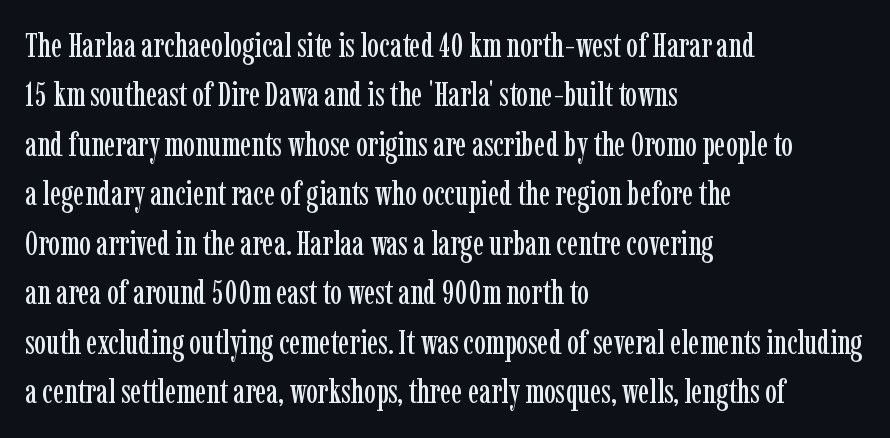
Is there any slant? The stems are plumb. Glyph-to-glyph distance matches everyday printed text. Each letter keeps its own natural width here, so spacing adapts to shape. Letters rest on an invisible, unmarked baseline. Observe the serifs anchoring each vertical stroke in this sample.
